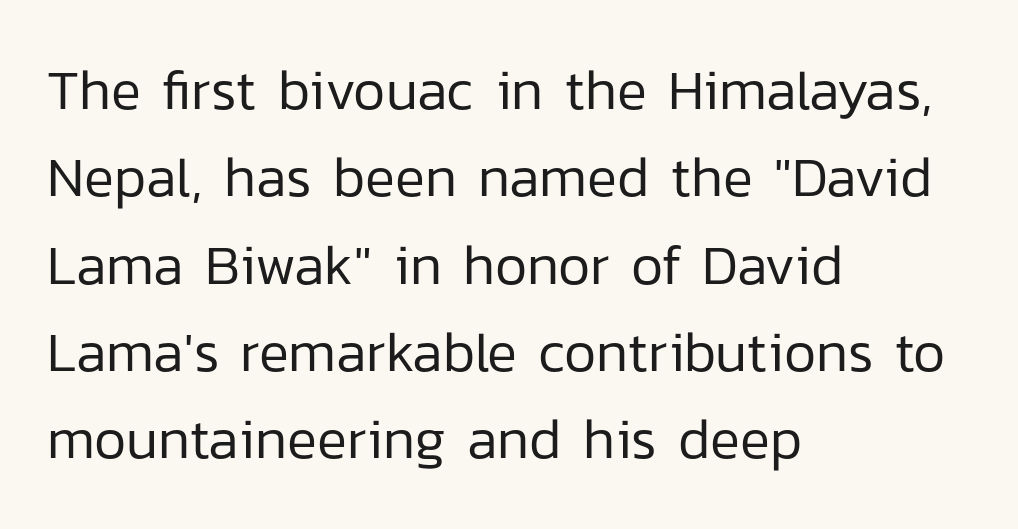
The image shows 56 px regular-weight sans-serif type, upright; set left-aligned, normal line spacing (1.56x), normal letter spacing, not underlined; low stroke contrast and a medium x-height.
